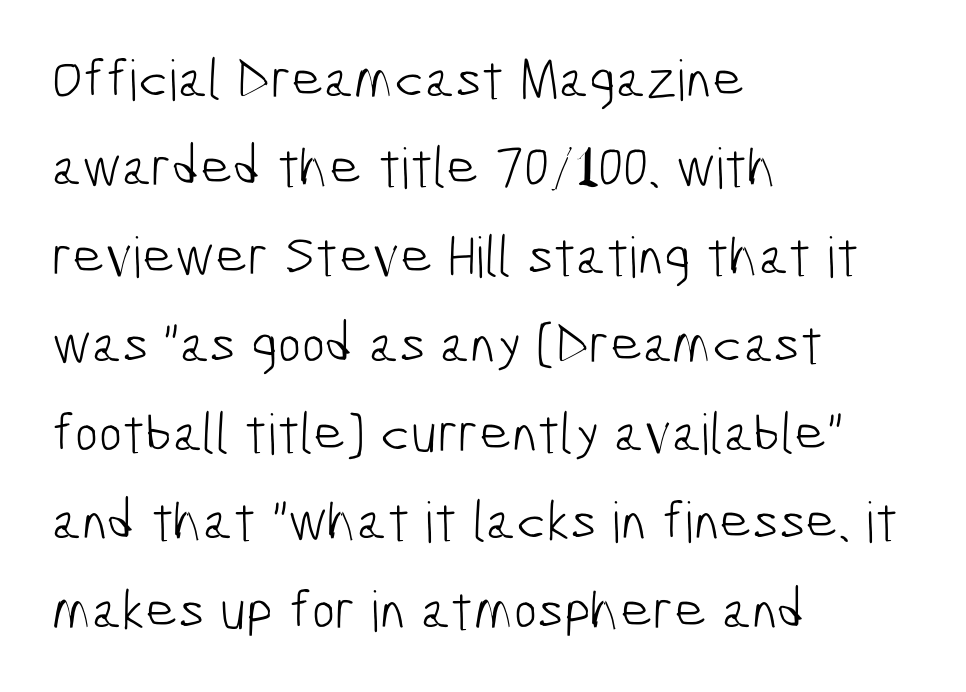
{"serif": "no", "bold": "no", "weight": "light", "width": "condensed", "stroke_contrast": "low", "x_height": "medium", "monospaced": "no", "underline": "no", "align": "left", "line_spacing": "normal", "line_spacing_ratio": 1.58, "letter_spacing": "normal", "letter_spacing_em": 0.0, "glyph_px": 56}
